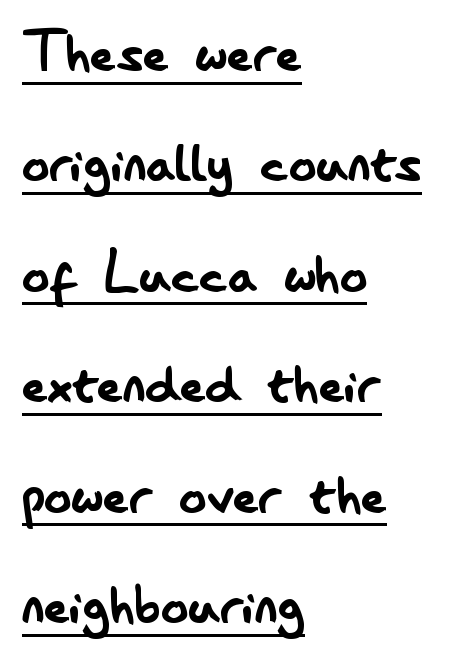
Q: Is the text bold? A: No.
Q: Is the text italic (slanted)? A: No, it is upright.
Q: Is the typeface a serif or a sans-serif typeface? A: Sans-serif.
Q: Is the text underlined? A: Yes.
Q: How is the paragraph aligned? A: Left-aligned.
Q: Is the spacing between letters normal or unusually wide? A: Normal.
Q: Is the spacing between lines tight, normal or loose? A: Normal.
Q: Width (condensed, normal, or wide)? A: Condensed.
Q: Stroke contrast? A: Low.
Q: x-height? A: Small.
Q: Monospaced? A: No.
